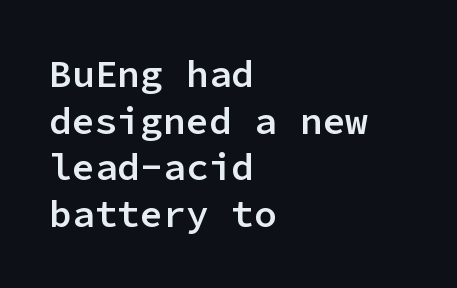
{"serif": "no", "italic": "no", "bold": "semi", "weight": "semibold", "width": "normal", "stroke_contrast": "low", "x_height": "medium", "monospaced": "yes", "underline": "no", "align": "left", "line_spacing_ratio": 1.23, "letter_spacing": "normal", "letter_spacing_em": 0.0, "glyph_px": 38}
